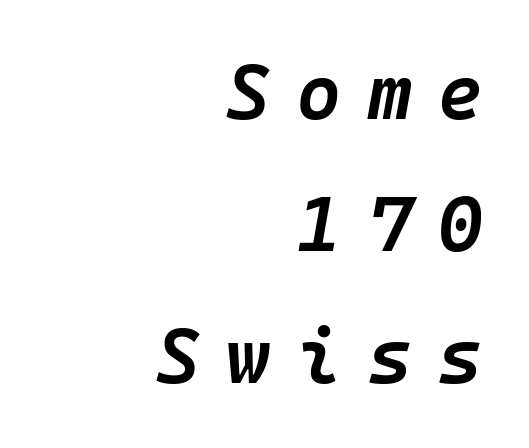
{"italic": "yes", "lean": "right", "slant_degrees": 10, "bold": "semi", "weight": "semibold", "width": "normal", "stroke_contrast": "low", "x_height": "medium", "monospaced": "yes", "underline": "no", "align": "right", "line_spacing": "normal", "line_spacing_ratio": 1.69, "letter_spacing": "wide", "letter_spacing_em": 0.32, "glyph_px": 78}
